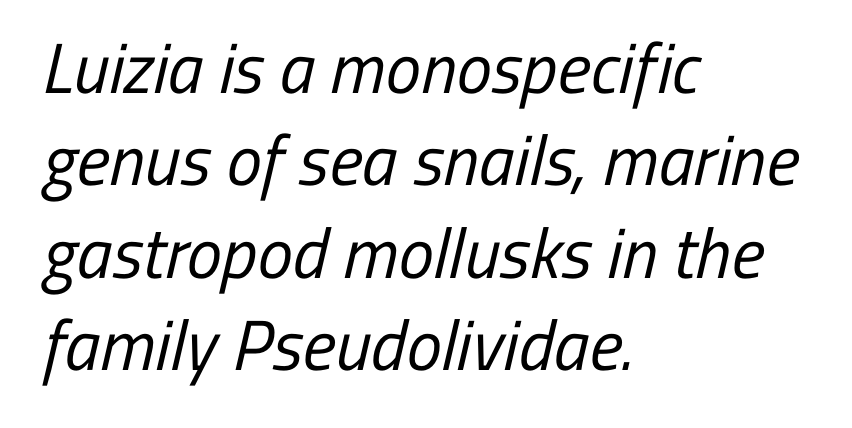
Q: Is the text bold? A: No.
Q: Is the typeface a serif or a sans-serif typeface? A: Sans-serif.
Q: Is the text underlined? A: No.
Q: How is the paragraph aligned? A: Left-aligned.
Q: Is the spacing between letters normal or unusually wide? A: Normal.
Q: Is the spacing between lines tight, normal or loose? A: Normal.
Q: Width (condensed, normal, or wide)? A: Condensed.
Q: Stroke contrast? A: Low.
Q: x-height? A: Medium.
Q: Monospaced? A: No.
